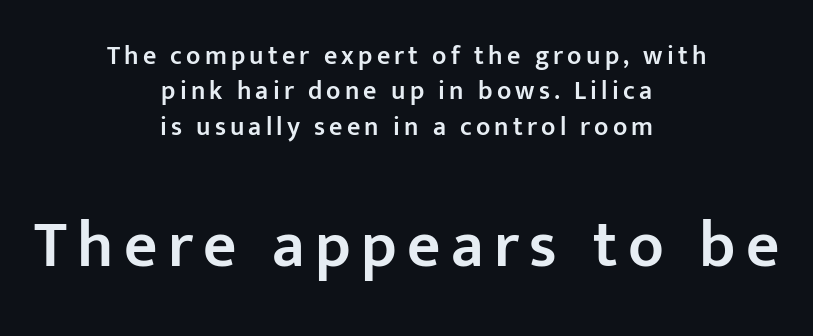
Q: Is the text bold? A: Semi-bold.
Q: Is the text italic (slanted)? A: No, it is upright.
Q: Is the typeface a serif or a sans-serif typeface? A: Sans-serif.
Q: Is the text underlined? A: No.
Q: How is the paragraph aligned? A: Centered.
Q: Is the spacing between lines tight, normal or loose? A: Normal.
Q: Which block of text is set in a larger size, the first (top) or the second (bottom)? A: The second (bottom) one.
Q: Width (condensed, normal, or wide)? A: Normal.
Q: Stroke contrast? A: Low.
Q: x-height? A: Medium.
Q: Monospaced? A: No.
